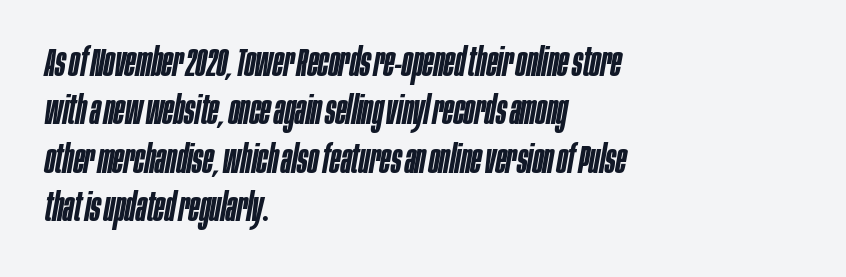
Rule under the text: the space is simply empty. A typesetter would call this proportional, since set widths differ per character. Style check: oblique. Words appear dense and cohesive because spacing is normal. How heavy is the stroke? Medium-heavy — a semibold, shy of bold. The passage is arranged the way most books set body copy — flush left.
